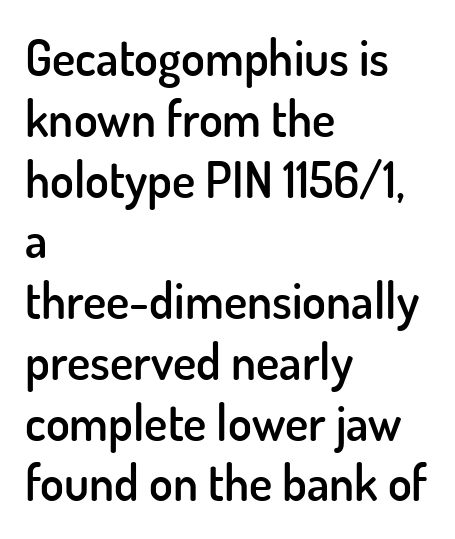
{"serif": "no", "italic": "no", "bold": "semi", "weight": "semibold", "width": "normal", "stroke_contrast": "low", "x_height": "small", "monospaced": "no", "underline": "no", "align": "left", "line_spacing_ratio": 1.24, "letter_spacing": "normal", "letter_spacing_em": 0.0, "glyph_px": 49}
